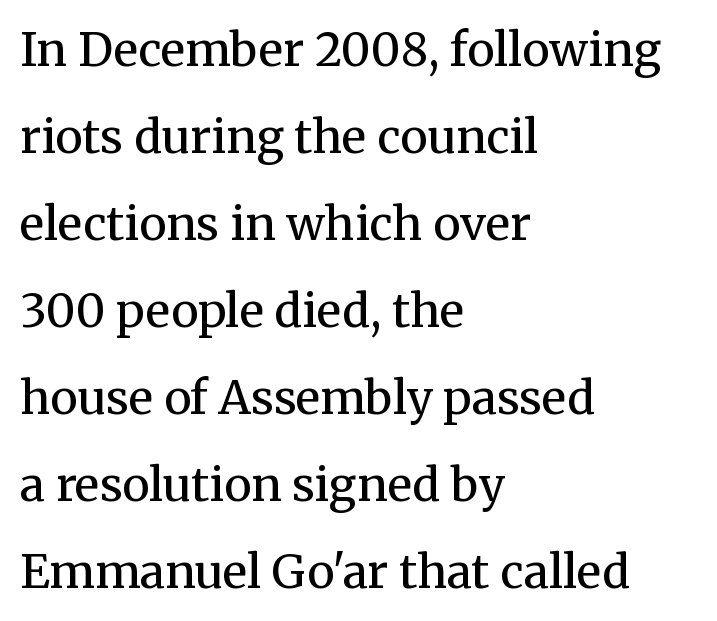
Q: Is the text bold? A: No.
Q: Is the text italic (slanted)? A: No, it is upright.
Q: Is the typeface a serif or a sans-serif typeface? A: Serif.
Q: Is the text underlined? A: No.
Q: How is the paragraph aligned? A: Left-aligned.
Q: Is the spacing between letters normal or unusually wide? A: Normal.
Q: Width (condensed, normal, or wide)? A: Normal.
Q: Stroke contrast? A: Medium.
Q: x-height? A: Medium.
Q: Monospaced? A: No.
